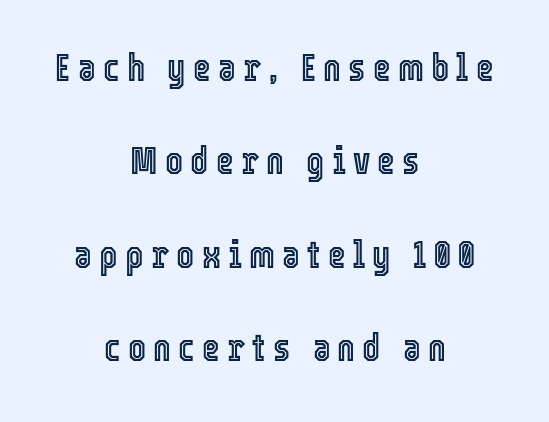
The image shows 38 px condensed type, upright; set centered, loose line spacing (2.46x), not underlined; a medium x-height.
